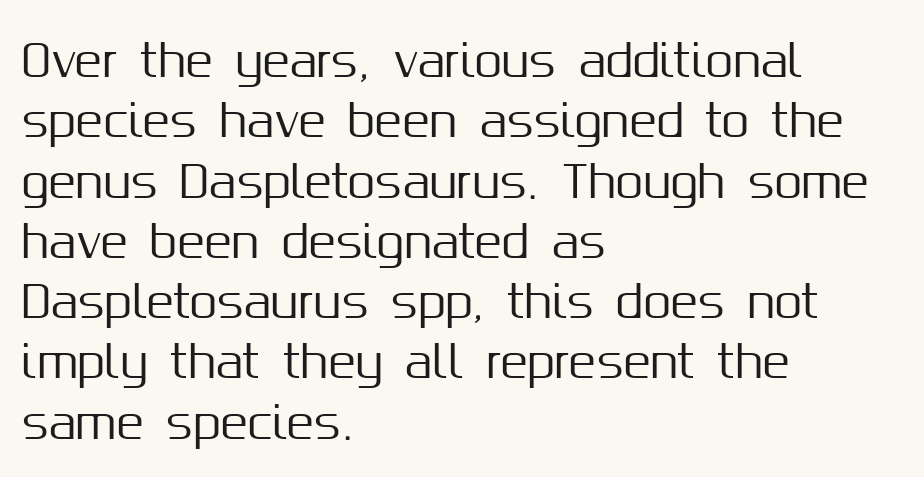
Q: Is the text italic (slanted)? A: No, it is upright.
Q: Is the typeface a serif or a sans-serif typeface? A: Sans-serif.
Q: Is the text underlined? A: No.
Q: How is the paragraph aligned? A: Left-aligned.
Q: Is the spacing between letters normal or unusually wide? A: Normal.
Q: Is the spacing between lines tight, normal or loose? A: Normal.
Q: Width (condensed, normal, or wide)? A: Normal.
Q: Stroke contrast? A: Medium.
Q: x-height? A: Medium.
Q: Monospaced? A: No.
